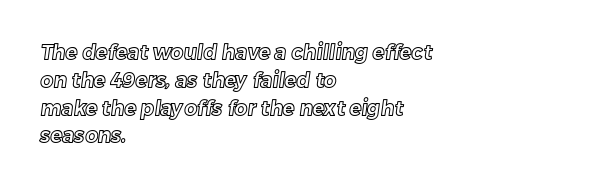
Q: Is the text underlined? A: No.
Q: How is the paragraph aligned? A: Left-aligned.
Q: Is the spacing between letters normal or unusually wide? A: Normal.
Q: Is the spacing between lines tight, normal or loose? A: Normal.
